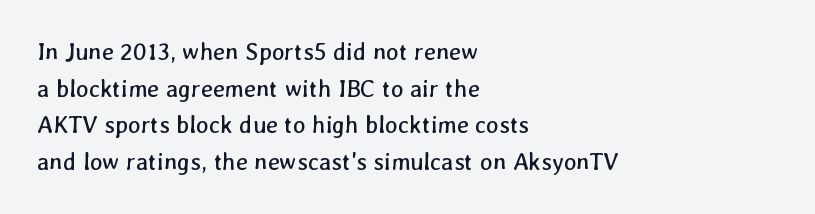
Q: Is the text bold? A: No.
Q: Is the text underlined? A: No.
Q: How is the paragraph aligned? A: Left-aligned.
Q: Is the spacing between letters normal or unusually wide? A: Normal.
Q: Is the spacing between lines tight, normal or loose? A: Normal.
